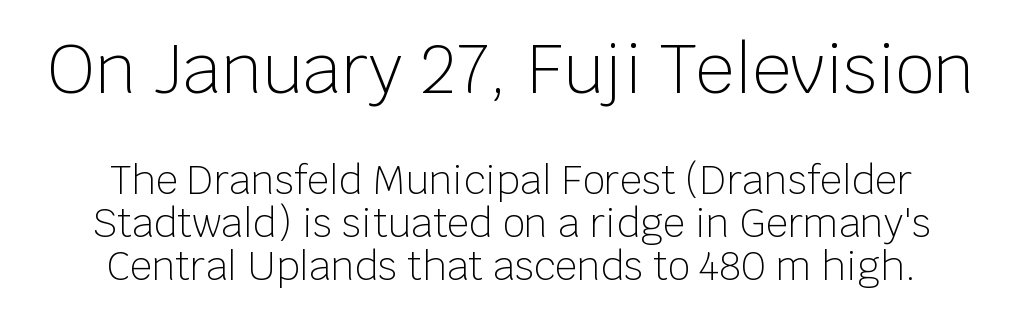
{"serif": "no", "italic": "no", "bold": "no", "weight": "light", "width": "normal", "stroke_contrast": "low", "x_height": "large", "monospaced": "no", "underline": "no", "align": "center", "line_spacing": "tight", "line_spacing_ratio": 1.11, "letter_spacing": "normal", "letter_spacing_em": 0.0, "larger_block": "first", "size_ratio": 1.74, "glyph_px": 68}
